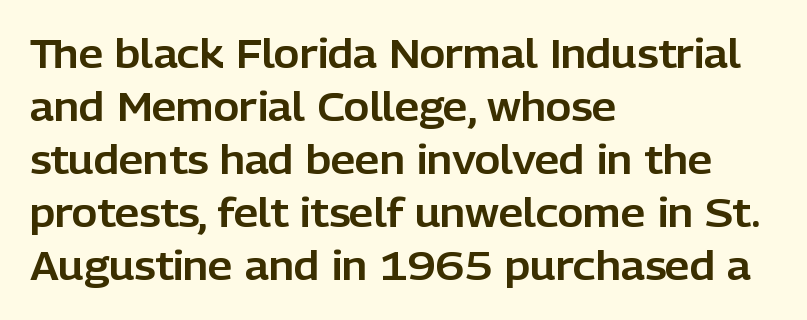
{"serif": "no", "italic": "no", "width": "normal", "stroke_contrast": "low", "x_height": "medium", "monospaced": "no", "underline": "no", "align": "left", "line_spacing": "normal", "line_spacing_ratio": 1.36, "letter_spacing": "normal", "letter_spacing_em": 0.0, "glyph_px": 39}
